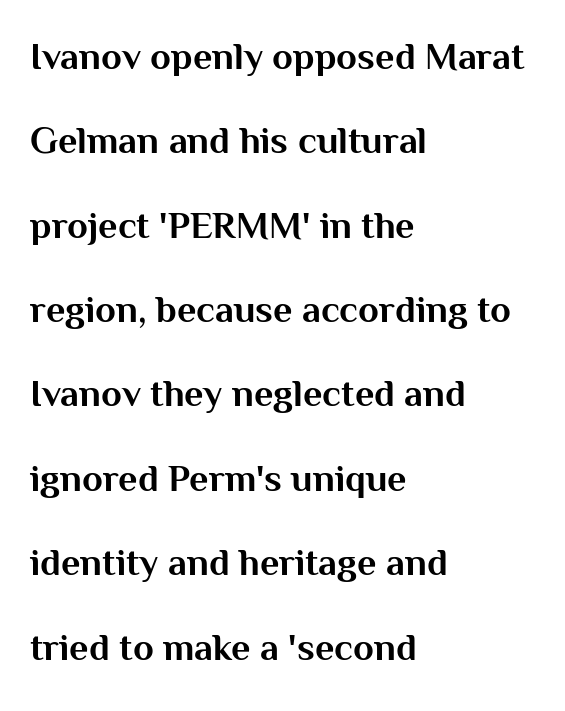
{"serif": "no", "italic": "no", "bold": "yes", "weight": "bold", "width": "normal", "stroke_contrast": "medium", "x_height": "medium", "monospaced": "no", "underline": "no", "align": "left", "line_spacing": "loose", "line_spacing_ratio": 2.22, "letter_spacing": "normal", "letter_spacing_em": 0.0, "glyph_px": 38}
